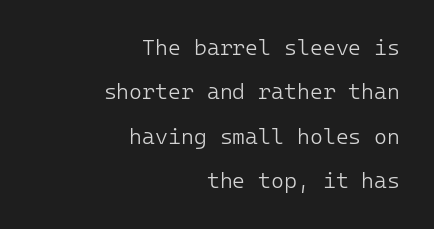
The image shows 22 px text type, upright; set right-aligned, loose line spacing (2.02x), normal letter spacing, not underlined.
